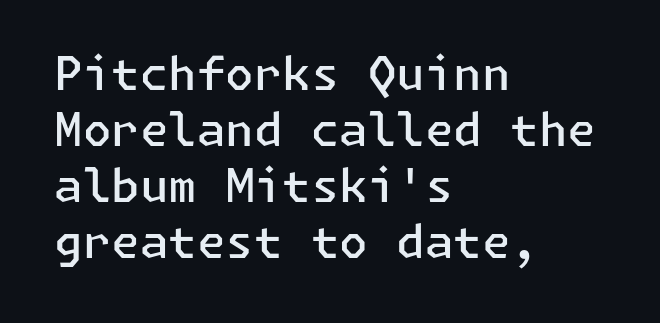
{"serif": "no", "italic": "no", "bold": "semi", "weight": "semibold", "width": "normal", "stroke_contrast": "low", "x_height": "medium", "underline": "no", "align": "left", "line_spacing_ratio": 1.22, "letter_spacing": "normal", "letter_spacing_em": 0.0, "glyph_px": 46}
